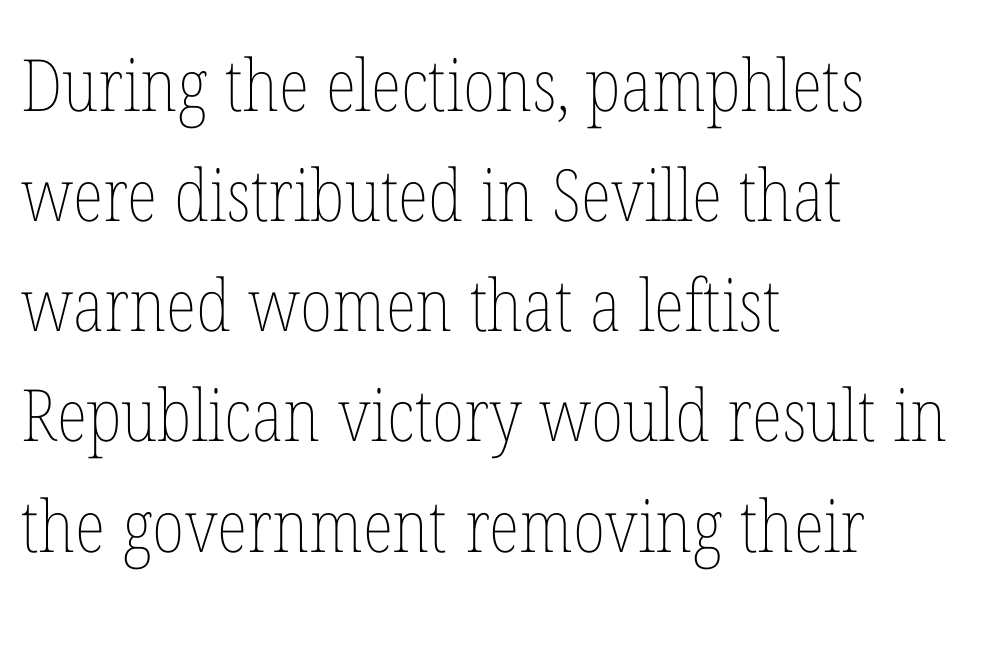
{"italic": "no", "bold": "no", "weight": "thin", "width": "condensed", "stroke_contrast": "low", "x_height": "medium", "monospaced": "no", "underline": "no", "align": "left", "line_spacing": "normal", "line_spacing_ratio": 1.53, "letter_spacing": "normal", "letter_spacing_em": 0.0, "glyph_px": 72}
